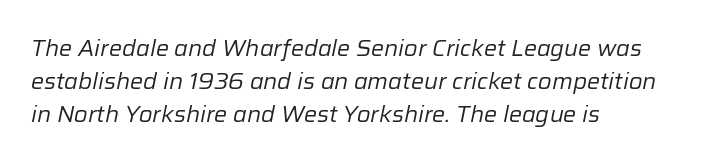
The image shows 22 px text type, italic (leaning right); set left-aligned, normal line spacing (1.5x), normal letter spacing, not underlined.
